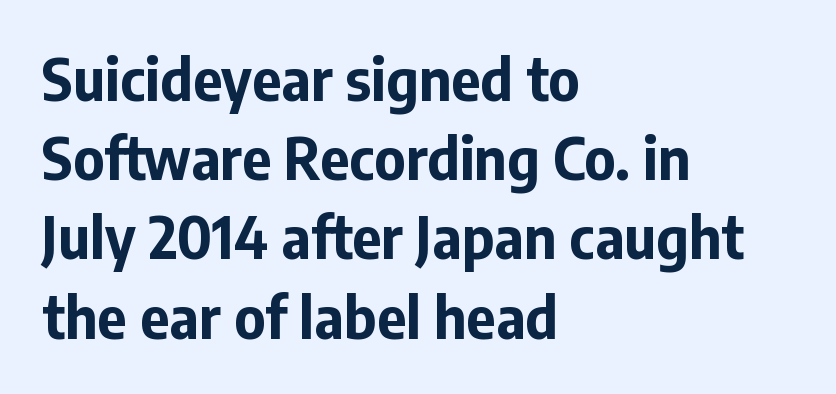
Q: Is the text bold? A: Yes.
Q: Is the text italic (slanted)? A: No, it is upright.
Q: Is the typeface a serif or a sans-serif typeface? A: Sans-serif.
Q: Is the text underlined? A: No.
Q: How is the paragraph aligned? A: Left-aligned.
Q: Is the spacing between letters normal or unusually wide? A: Normal.
Q: Is the spacing between lines tight, normal or loose? A: Normal.
Q: Width (condensed, normal, or wide)? A: Normal.
Q: Stroke contrast? A: Low.
Q: x-height? A: Medium.
Q: Monospaced? A: No.
